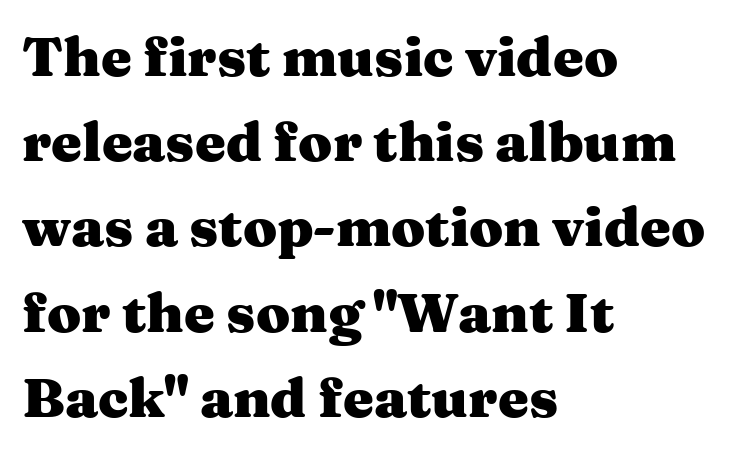
{"serif": "yes", "italic": "no", "bold": "yes", "weight": "heavy", "width": "wide", "stroke_contrast": "medium", "x_height": "medium", "monospaced": "no", "underline": "no", "align": "left", "line_spacing": "normal", "line_spacing_ratio": 1.55, "letter_spacing": "normal", "letter_spacing_em": 0.0, "glyph_px": 55}
